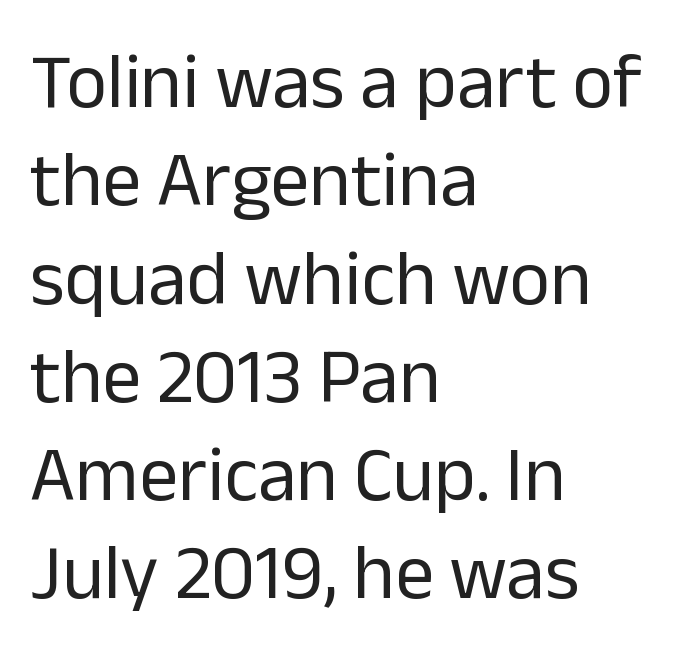
Q: Is the text bold? A: No.
Q: Is the text italic (slanted)? A: No, it is upright.
Q: Is the typeface a serif or a sans-serif typeface? A: Sans-serif.
Q: Is the text underlined? A: No.
Q: How is the paragraph aligned? A: Left-aligned.
Q: Is the spacing between letters normal or unusually wide? A: Normal.
Q: Is the spacing between lines tight, normal or loose? A: Normal.
Q: Width (condensed, normal, or wide)? A: Normal.
Q: Stroke contrast? A: Low.
Q: x-height? A: Medium.
Q: Monospaced? A: No.
